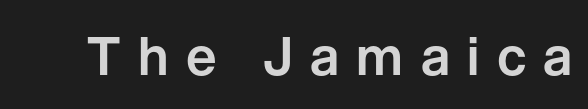
Bare-footed words on every line. A sans-serif font was chosen for this passage. Looks like regular typesetting: each glyph gets only the width it needs. When letters stand straight like this, we call the style roman or upright. Spacing between characters has been opened up far beyond the box default.
